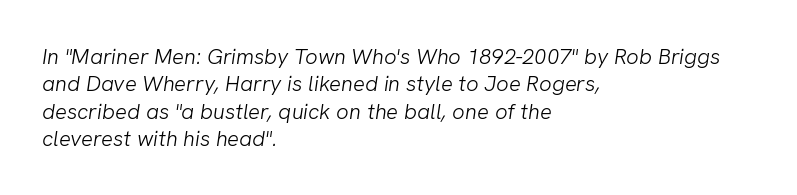
The image shows 22 px text type; set left-aligned, line spacing 1.24x, normal letter spacing, not underlined.
